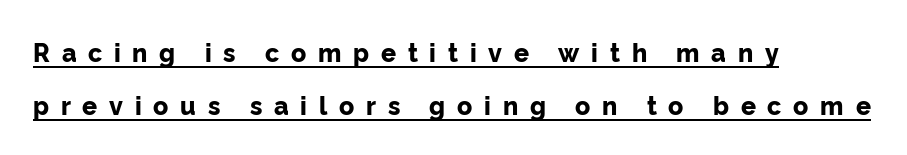
{"italic": "no", "bold": "yes", "underline": "yes", "align": "left", "line_spacing": "loose", "line_spacing_ratio": 2.12, "letter_spacing": "wide", "letter_spacing_em": 0.47, "glyph_px": 25}
